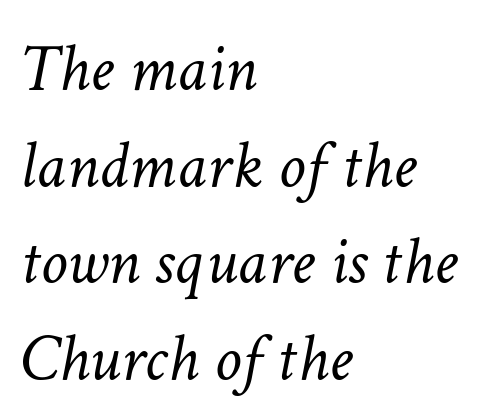
{"italic": "yes", "lean": "right", "slant_degrees": 11, "bold": "no", "weight": "light", "width": "normal", "stroke_contrast": "low", "x_height": "medium", "monospaced": "no", "underline": "no", "align": "left", "line_spacing": "normal", "line_spacing_ratio": 1.42, "letter_spacing": "normal", "letter_spacing_em": 0.0, "glyph_px": 68}
